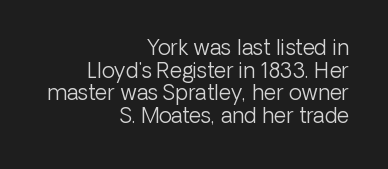
{"italic": "no", "bold": "no", "underline": "no", "align": "right", "line_spacing": "tight", "line_spacing_ratio": 1.08, "letter_spacing": "normal", "letter_spacing_em": 0.0, "glyph_px": 21}
